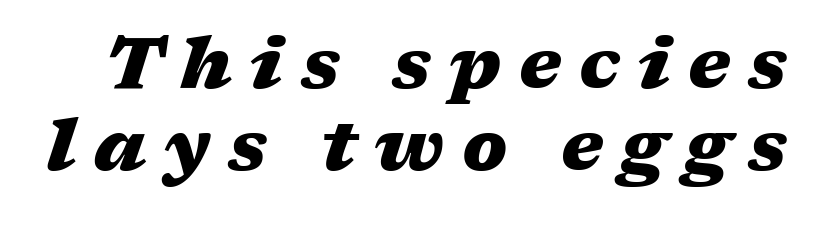
Q: Is the text bold? A: Yes.
Q: Is the text italic (slanted)? A: Yes, it leans right by about 17 degrees.
Q: Is the text underlined? A: No.
Q: Is the spacing between letters normal or unusually wide? A: Unusually wide.
Q: Is the spacing between lines tight, normal or loose? A: Tight.
Q: Width (condensed, normal, or wide)? A: Wide.
Q: Stroke contrast? A: Medium.
Q: x-height? A: Medium.
Q: Monospaced? A: No.
